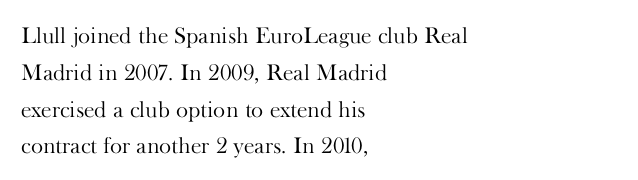
The rendering uses a moderate line-height, typical for paragraphs. The cut favours lightness, reaching ordinary text weight at its darkest. This is roman type, the default non-slanted kind. A student would call this left alignment; a typographer would say flush left, rag right. Honestly, there is no underline to notice here at all. The letterforms sit shoulder to shoulder at normal distance.
